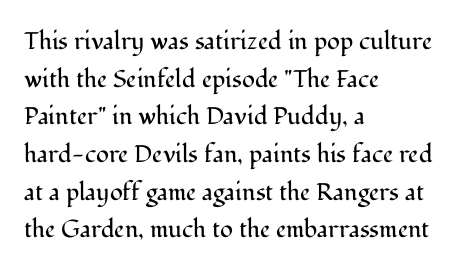
The image shows 24 px text type, upright; set left-aligned, normal line spacing (1.57x), normal letter spacing, not underlined.
